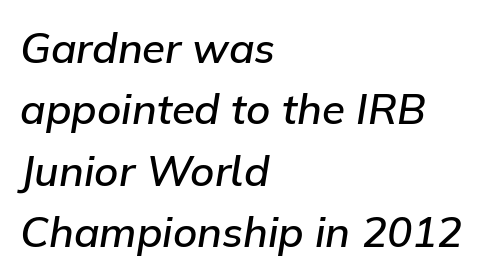
The image shows 42 px semibold type, italic (leaning right); set left-aligned, normal line spacing (1.46x), normal letter spacing, not underlined; low stroke contrast and a medium x-height.
